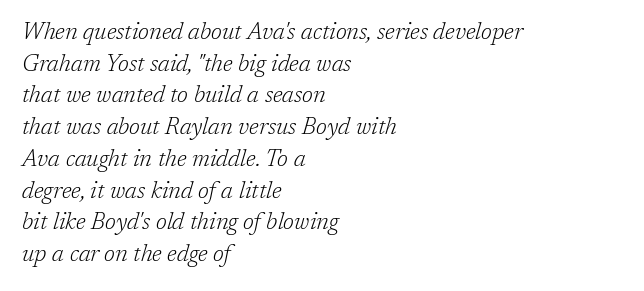
The image shows 23 px text type, italic (leaning right); set left-aligned, normal line spacing (1.38x), normal letter spacing, not underlined.
